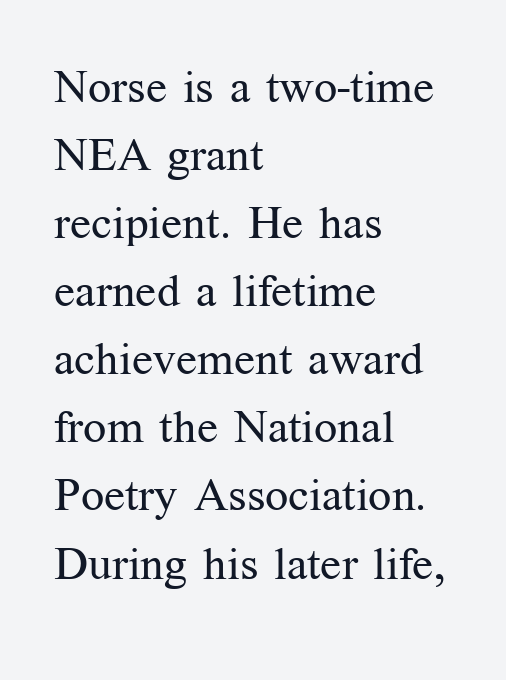
Q: Is the text bold? A: No.
Q: Is the text italic (slanted)? A: No, it is upright.
Q: Is the typeface a serif or a sans-serif typeface? A: Serif.
Q: Is the text underlined? A: No.
Q: How is the paragraph aligned? A: Left-aligned.
Q: Is the spacing between letters normal or unusually wide? A: Normal.
Q: Is the spacing between lines tight, normal or loose? A: Normal.
Q: Width (condensed, normal, or wide)? A: Normal.
Q: Stroke contrast? A: Medium.
Q: x-height? A: Medium.
Q: Monospaced? A: No.
